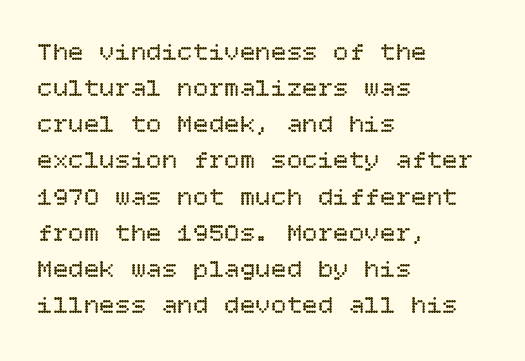
{"italic": "no", "bold": "no", "underline": "no", "align": "left", "line_spacing": "normal", "line_spacing_ratio": 1.39, "letter_spacing": "normal", "letter_spacing_em": 0.0, "glyph_px": 26}
